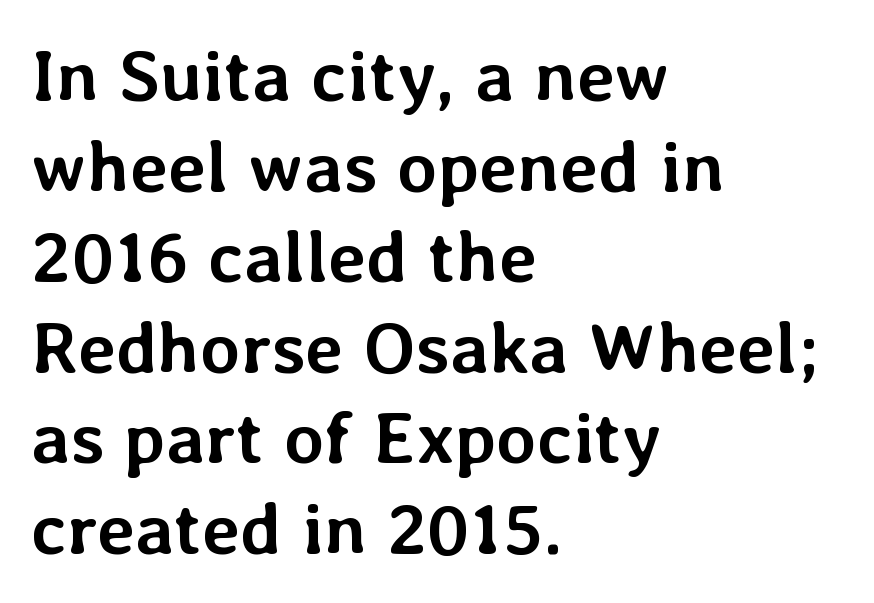
The image shows 73 px semibold type, upright; set left-aligned, line spacing 1.24x, normal letter spacing, not underlined; low stroke contrast and a medium x-height.
